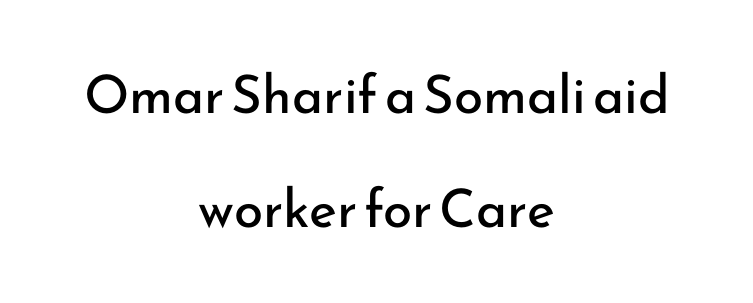
{"serif": "no", "italic": "no", "bold": "no", "weight": "regular", "width": "normal", "stroke_contrast": "low", "x_height": "small", "monospaced": "no", "underline": "no", "align": "center", "line_spacing": "loose", "line_spacing_ratio": 2.15, "letter_spacing": "normal", "letter_spacing_em": 0.0, "glyph_px": 53}
